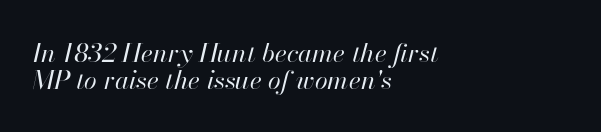
Q: Is the text bold? A: No.
Q: Is the text italic (slanted)? A: Yes, it leans right by about 13 degrees.
Q: Is the text underlined? A: No.
Q: How is the paragraph aligned? A: Left-aligned.
Q: Is the spacing between letters normal or unusually wide? A: Normal.
Q: Is the spacing between lines tight, normal or loose? A: Tight.
